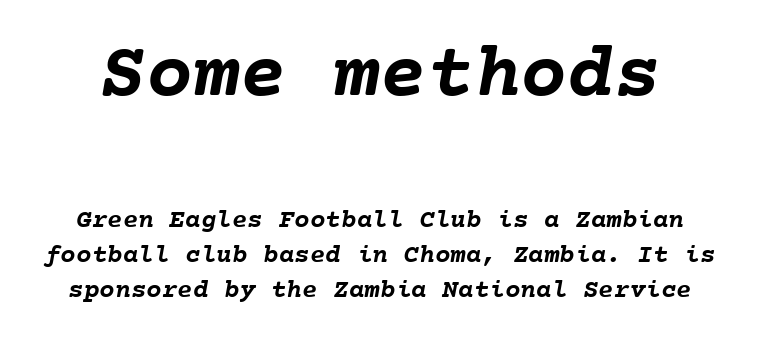
{"bold": "yes", "weight": "semibold", "width": "normal", "stroke_contrast": "low", "x_height": "medium", "monospaced": "yes", "underline": "no", "line_spacing": "normal", "line_spacing_ratio": 1.35, "letter_spacing": "normal", "letter_spacing_em": 0.0, "larger_block": "first", "size_ratio": 3.0, "glyph_px": 78}
